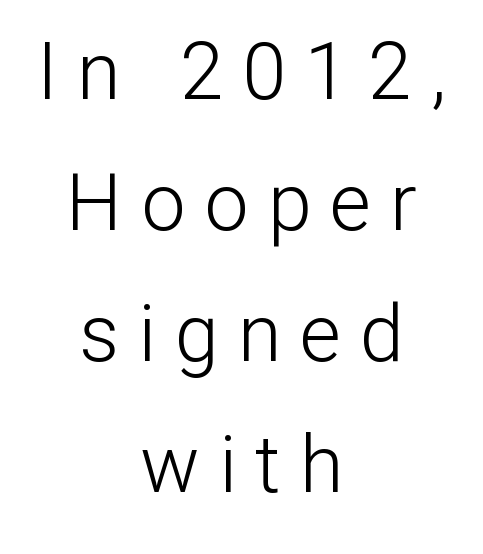
The image shows 79 px light sans-serif type, upright; set centered, normal line spacing (1.66x), unusually wide letter spacing (+0.24 em), not underlined; low stroke contrast and a medium x-height.
